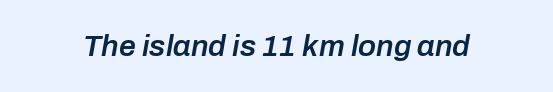
The image shows 30 px semibold type, italic (leaning right); set normal letter spacing, not underlined; low stroke contrast and a medium x-height.
